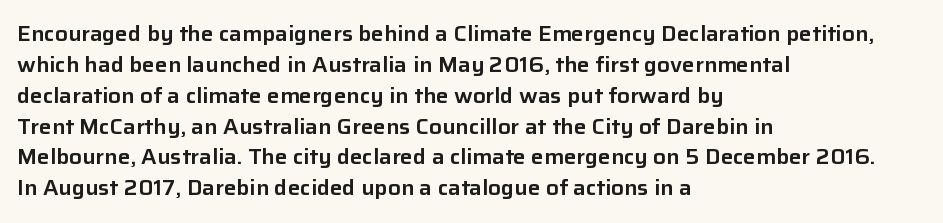
The image shows 21 px text type, upright; set left-aligned, normal line spacing (1.47x), normal letter spacing, not underlined.
